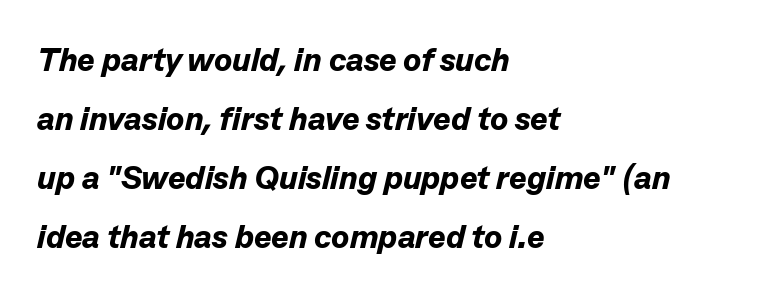
The image shows 33 px bold type, italic (leaning right); set left-aligned, line spacing 1.79x, normal letter spacing, not underlined; low stroke contrast and a medium x-height.
